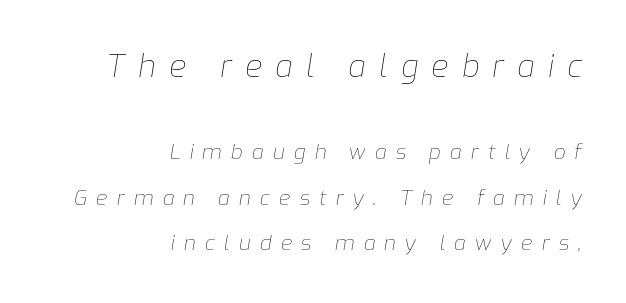
If you squint, the top block still reads clearly — it's the larger of the two. The zone under the glyphs is completely vacant. If you measured baseline to baseline, you'd find a long distance. This reads as an unemphasized weight, regular at the heaviest.
